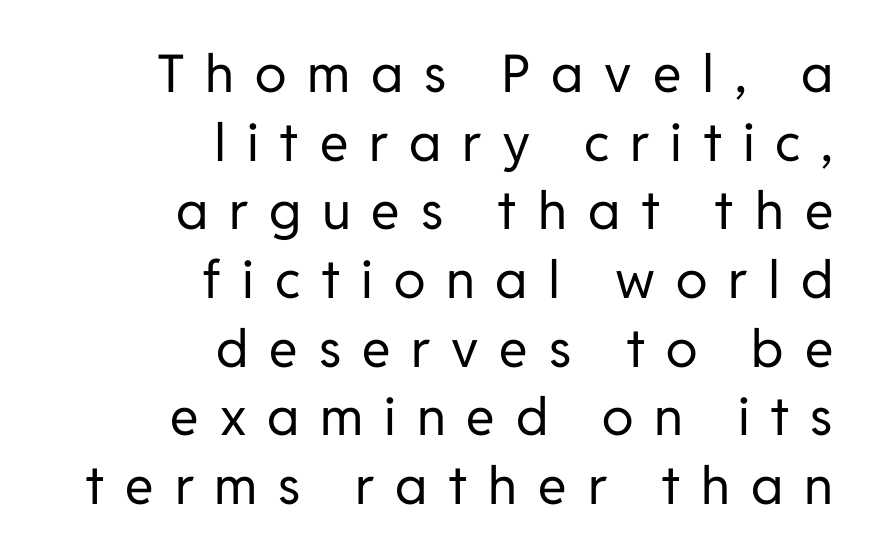
{"serif": "no", "italic": "no", "bold": "no", "weight": "regular", "width": "normal", "stroke_contrast": "low", "x_height": "medium", "monospaced": "no", "underline": "no", "align": "right", "line_spacing": "normal", "line_spacing_ratio": 1.32, "letter_spacing": "wide", "letter_spacing_em": 0.4, "glyph_px": 52}
